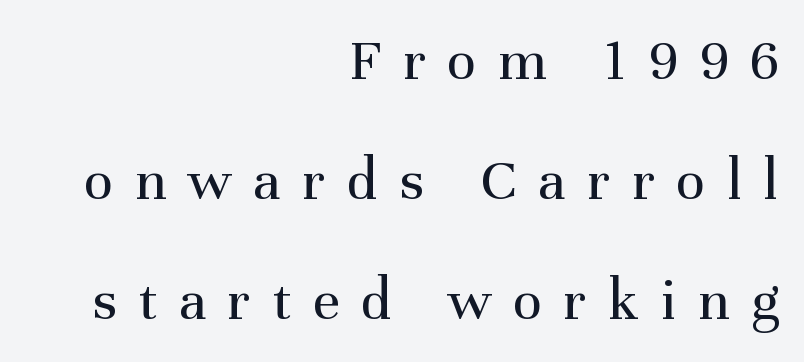
The image shows 61 px regular-weight serif type, upright; set right-aligned, loose line spacing (1.97x), unusually wide letter spacing (+0.35 em), not underlined; medium stroke contrast and a medium x-height.
